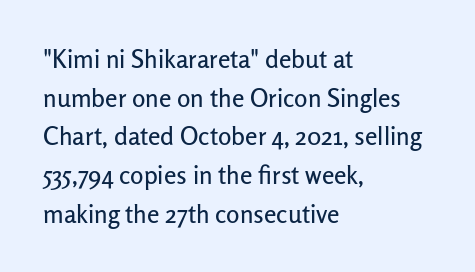
{"italic": "no", "underline": "no", "align": "left", "line_spacing": "normal", "line_spacing_ratio": 1.55, "letter_spacing": "normal", "letter_spacing_em": 0.0, "glyph_px": 25}
